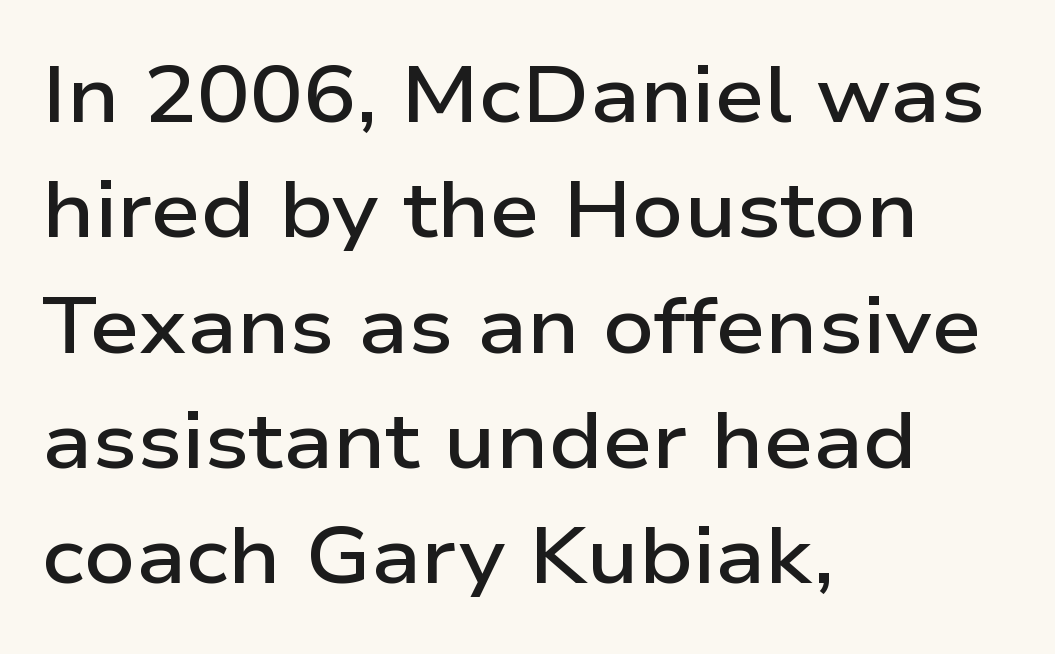
The gaps between neighbouring characters are ordinary and unremarkable. The baseline area is clear. The face used here is proportionally spaced, like ordinary book or web type. Leading matches the norm, producing a regular column. The lines in this sample share a left origin and differ only in where they stop. Typesetter's note: demi weight, one step under bold.
